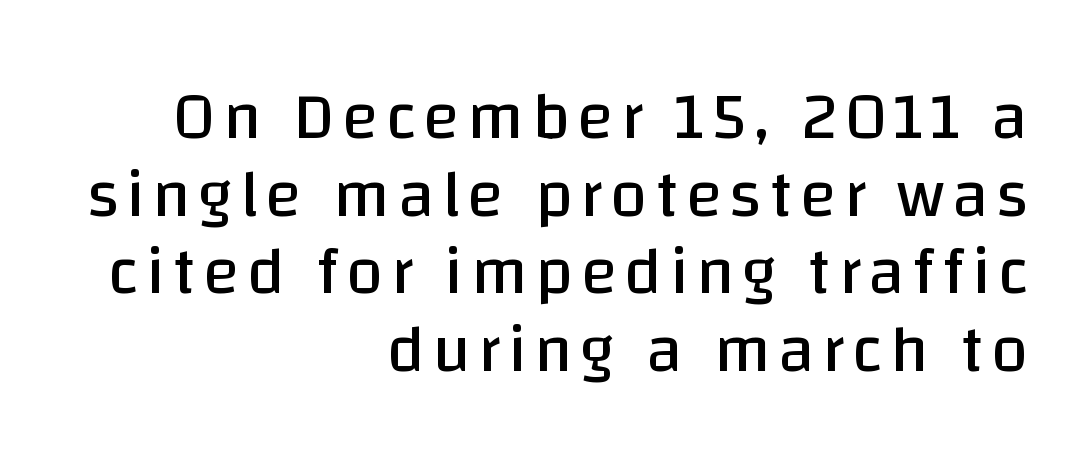
Q: Is the text bold? A: No.
Q: Is the text italic (slanted)? A: No, it is upright.
Q: Is the typeface a serif or a sans-serif typeface? A: Sans-serif.
Q: Is the text underlined? A: No.
Q: How is the paragraph aligned? A: Right-aligned.
Q: Width (condensed, normal, or wide)? A: Normal.
Q: Stroke contrast? A: Low.
Q: x-height? A: Large.
Q: Monospaced? A: No.
